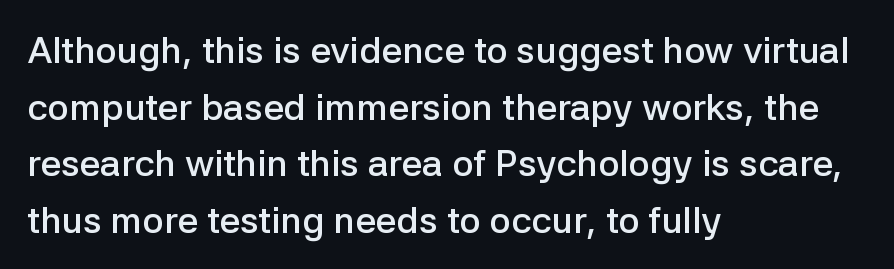
{"serif": "no", "italic": "no", "bold": "semi", "weight": "semibold", "width": "normal", "stroke_contrast": "low", "x_height": "medium", "monospaced": "no", "underline": "no", "align": "left", "line_spacing": "normal", "line_spacing_ratio": 1.53, "letter_spacing": "normal", "letter_spacing_em": 0.0, "glyph_px": 37}
